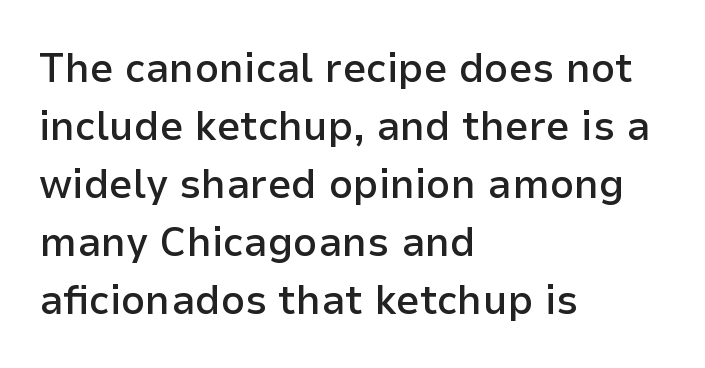
The image shows 42 px semibold sans-serif type, upright; set left-aligned, normal line spacing (1.38x), normal letter spacing, not underlined; low stroke contrast and a medium x-height.
